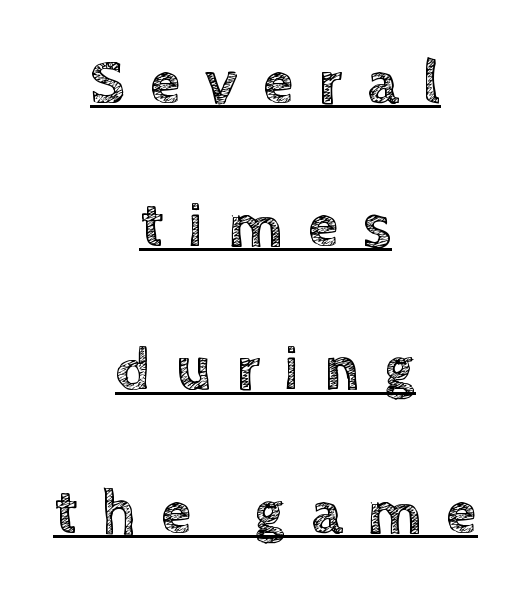
Q: Is the text italic (slanted)? A: No, it is upright.
Q: Is the text underlined? A: Yes.
Q: How is the paragraph aligned? A: Centered.
Q: Is the spacing between letters normal or unusually wide? A: Unusually wide.
Q: Is the spacing between lines tight, normal or loose? A: Loose.
Q: Width (condensed, normal, or wide)? A: Normal.
Q: x-height? A: Large.
Q: Monospaced? A: No.
